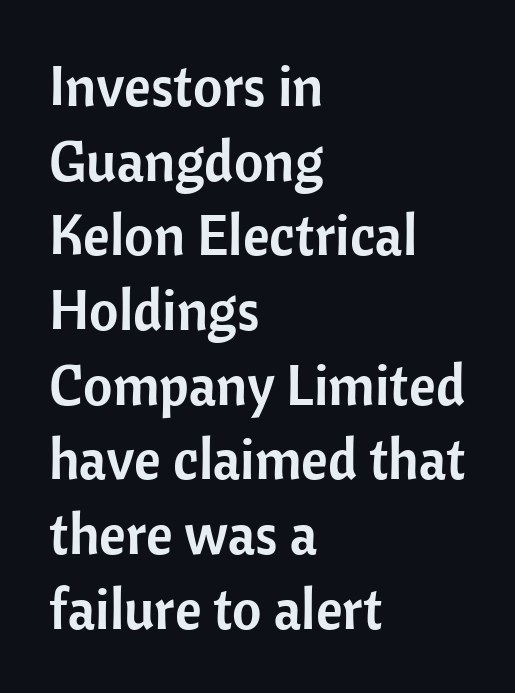
Q: Is the text italic (slanted)? A: No, it is upright.
Q: Is the typeface a serif or a sans-serif typeface? A: Sans-serif.
Q: Is the text underlined? A: No.
Q: How is the paragraph aligned? A: Left-aligned.
Q: Is the spacing between letters normal or unusually wide? A: Normal.
Q: Is the spacing between lines tight, normal or loose? A: Normal.
Q: Width (condensed, normal, or wide)? A: Normal.
Q: Stroke contrast? A: Low.
Q: x-height? A: Medium.
Q: Monospaced? A: No.
